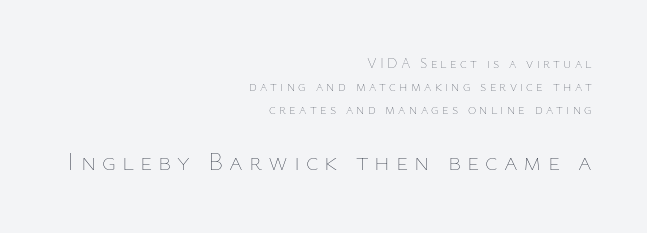
Q: Is the text bold? A: No.
Q: Is the text italic (slanted)? A: No, it is upright.
Q: Is the text underlined? A: No.
Q: How is the paragraph aligned? A: Right-aligned.
Q: Is the spacing between letters normal or unusually wide? A: Unusually wide.
Q: Is the spacing between lines tight, normal or loose? A: Normal.
Q: Which block of text is set in a larger size, the first (top) or the second (bottom)? A: The second (bottom) one.
